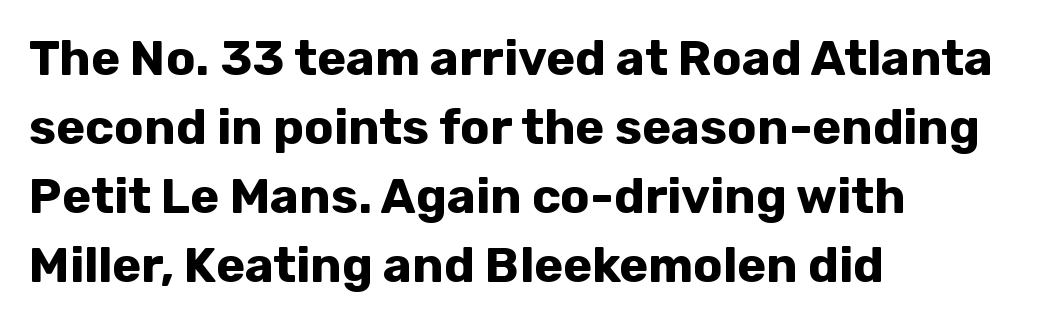
{"serif": "no", "italic": "no", "bold": "yes", "weight": "bold", "width": "normal", "stroke_contrast": "low", "x_height": "medium", "monospaced": "no", "underline": "no", "align": "left", "line_spacing": "normal", "line_spacing_ratio": 1.41, "letter_spacing": "normal", "letter_spacing_em": 0.0, "glyph_px": 49}
